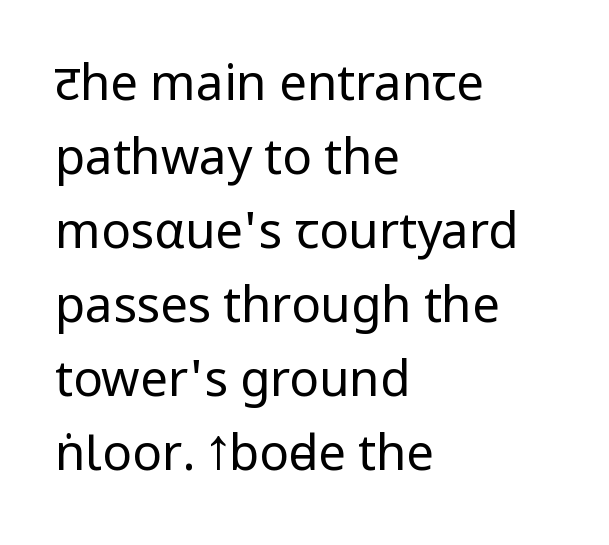
The image shows 49 px regular-weight, condensed sans-serif type, upright; set left-aligned, normal line spacing (1.51x), normal letter spacing, not underlined; low stroke contrast and a large x-height.
